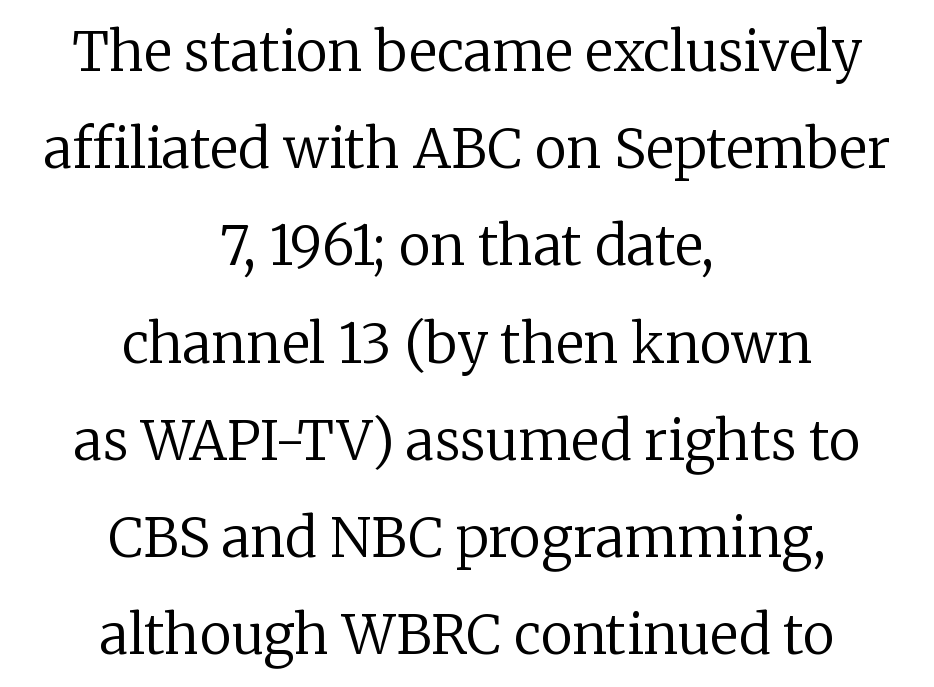
The rendering uses natural spacing where letterforms have individual widths. This sample uses an upright cut, with every glyph sitting square on the baseline. Compared with a typical body face, this is equally light or lighter still. Inter-character spacing is left at the font's built-in metrics. Small tapered or slab feet sit at the stroke ends, so this counts as serif. Notice how the passage keeps no hard edge, just a central spine.
